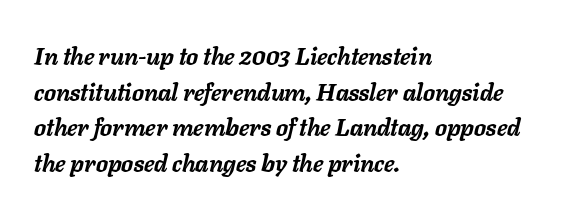
The image shows 24 px bold type, italic (leaning right); set left-aligned, normal line spacing (1.48x), normal letter spacing, not underlined.
